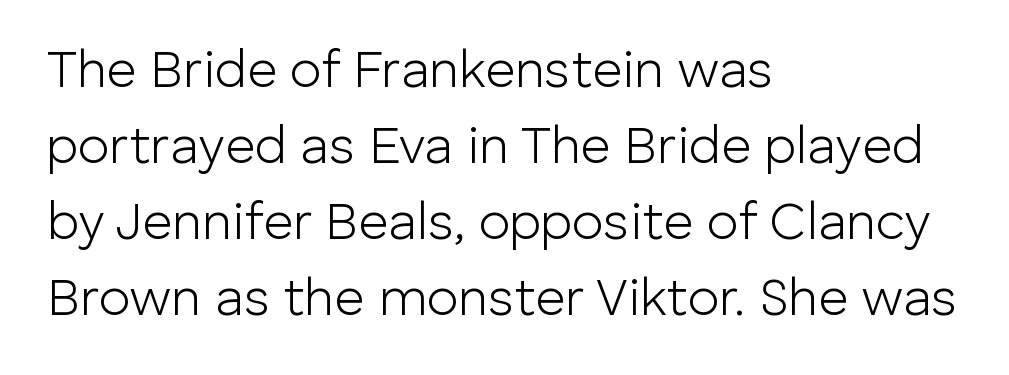
{"serif": "no", "italic": "no", "bold": "no", "weight": "light", "width": "normal", "stroke_contrast": "low", "x_height": "medium", "monospaced": "no", "underline": "no", "align": "left", "line_spacing": "normal", "line_spacing_ratio": 1.46, "letter_spacing": "normal", "letter_spacing_em": 0.0, "glyph_px": 52}
